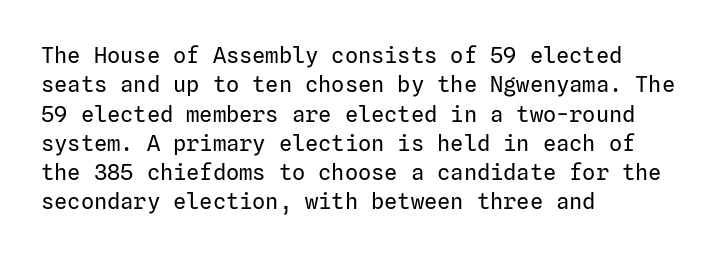
Q: Is the text bold? A: No.
Q: Is the text italic (slanted)? A: No, it is upright.
Q: Is the text underlined? A: No.
Q: How is the paragraph aligned? A: Left-aligned.
Q: Is the spacing between letters normal or unusually wide? A: Normal.
Q: Is the spacing between lines tight, normal or loose? A: Normal.
